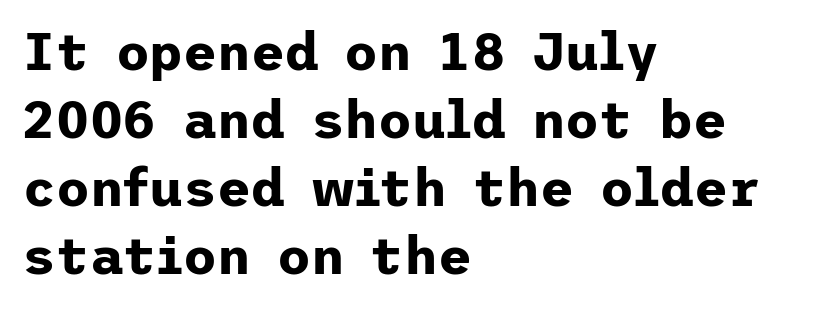
What kind of face is this? One without serifs — a sans. The face used here is rendered with its standard letterfit. A full-strength bold gives these letters their thick strokes. Leftover space on each line is placed entirely after the last word. The words here are not underlined.
